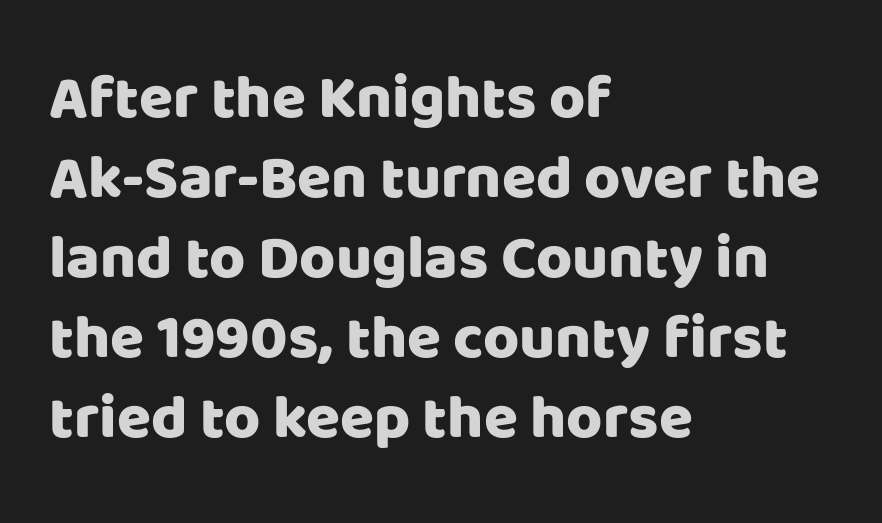
{"serif": "no", "italic": "no", "width": "normal", "stroke_contrast": "low", "x_height": "large", "monospaced": "no", "underline": "no", "align": "left", "line_spacing": "normal", "line_spacing_ratio": 1.29, "letter_spacing": "normal", "letter_spacing_em": 0.0, "glyph_px": 62}
